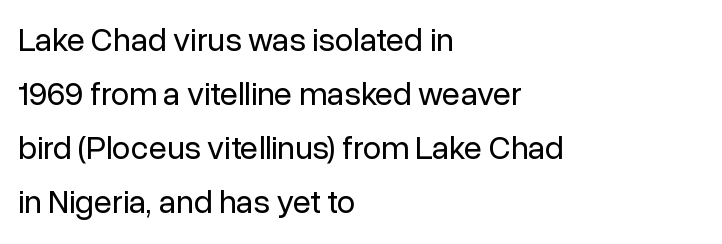
A typesetter would mark this as roman, not italic. The passage shown has conventional tracking throughout. To sum up the face: it is a sans, with no serifs. The rows are spaced the way most documents space them. Descender tails drop into unmarked territory. The font is comparable to plain body text, perhaps lighter.
